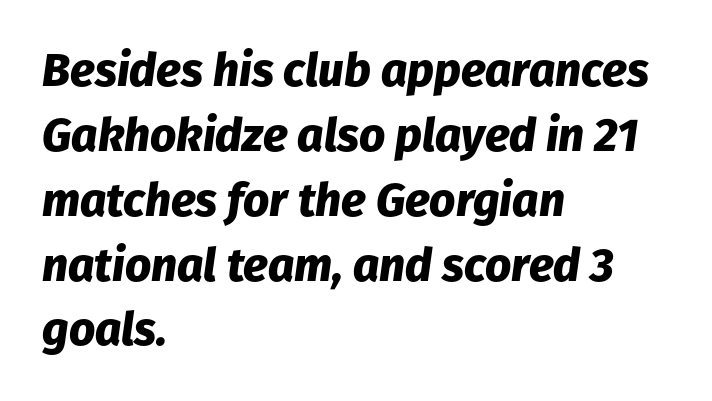
Q: Is the text bold? A: Yes.
Q: Is the text italic (slanted)? A: Yes, it leans right by about 8 degrees.
Q: Is the text underlined? A: No.
Q: How is the paragraph aligned? A: Left-aligned.
Q: Is the spacing between letters normal or unusually wide? A: Normal.
Q: Is the spacing between lines tight, normal or loose? A: Normal.
Q: Width (condensed, normal, or wide)? A: Normal.
Q: Stroke contrast? A: Low.
Q: x-height? A: Medium.
Q: Monospaced? A: No.
